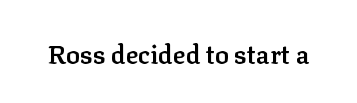
Q: Is the text bold? A: Semi-bold.
Q: Is the text italic (slanted)? A: No, it is upright.
Q: Is the text underlined? A: No.
Q: Is the spacing between letters normal or unusually wide? A: Normal.
